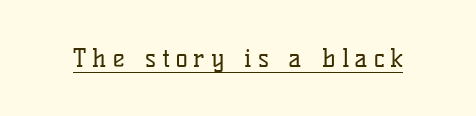
Q: Is the text bold? A: No.
Q: Is the text italic (slanted)? A: No, it is upright.
Q: Is the text underlined? A: Yes.
Q: Is the spacing between letters normal or unusually wide? A: Unusually wide.
